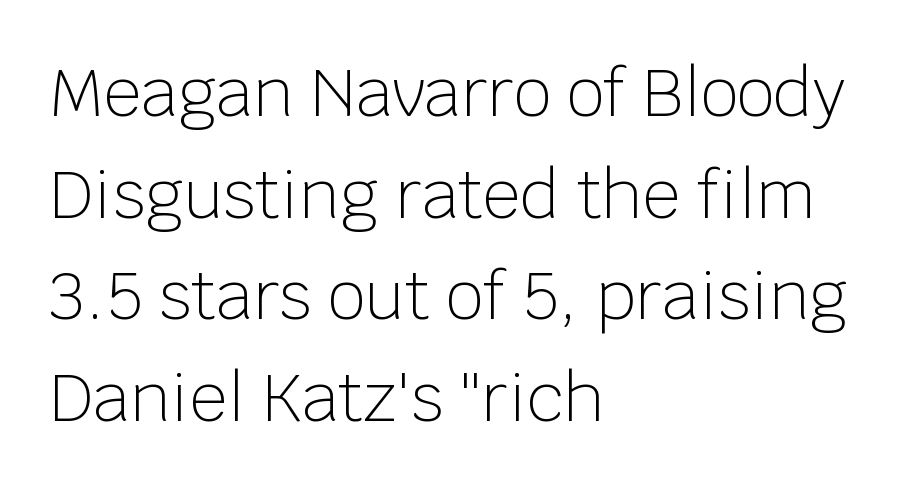
The passage shown is typeset with a sans-serif family. Inter-character spacing is left at the font's built-in metrics. Weight: in the light-to-regular range. Clear beneath every line of the passage. Leading: standard.
